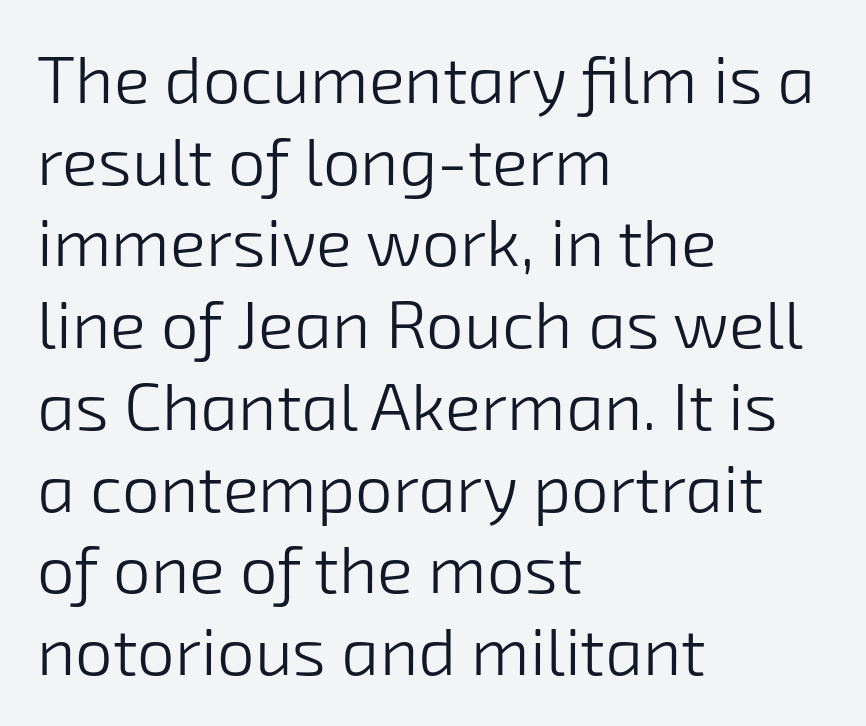
{"serif": "no", "bold": "no", "weight": "light", "width": "normal", "stroke_contrast": "low", "x_height": "medium", "monospaced": "no", "underline": "no", "align": "left", "line_spacing_ratio": 1.22, "letter_spacing": "normal", "letter_spacing_em": 0.0, "glyph_px": 67}
